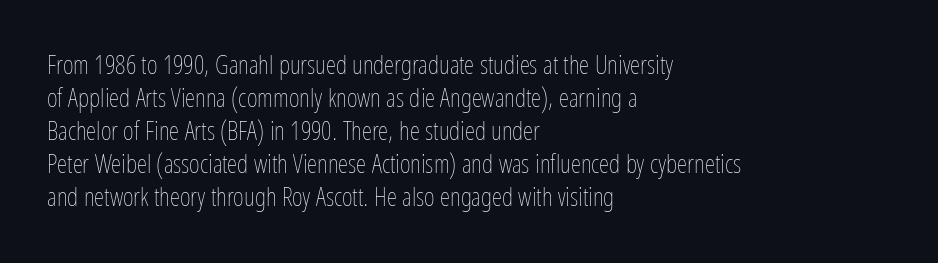
{"italic": "no", "bold": "no", "underline": "no", "align": "left", "line_spacing": "normal", "line_spacing_ratio": 1.27, "letter_spacing": "normal", "letter_spacing_em": 0.0, "glyph_px": 26}
